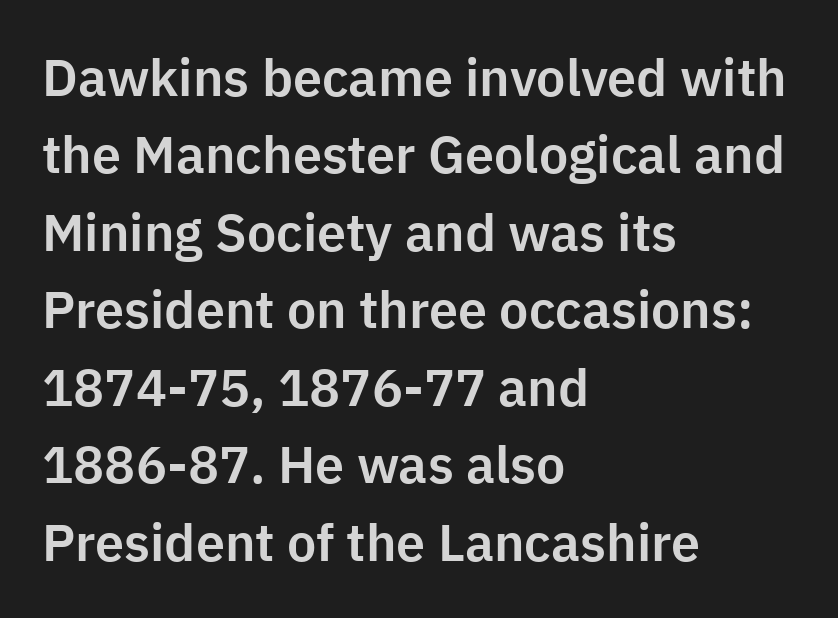
{"serif": "no", "italic": "no", "width": "normal", "stroke_contrast": "low", "x_height": "medium", "monospaced": "no", "underline": "no", "align": "left", "line_spacing": "normal", "line_spacing_ratio": 1.49, "letter_spacing": "normal", "letter_spacing_em": 0.0, "glyph_px": 52}
